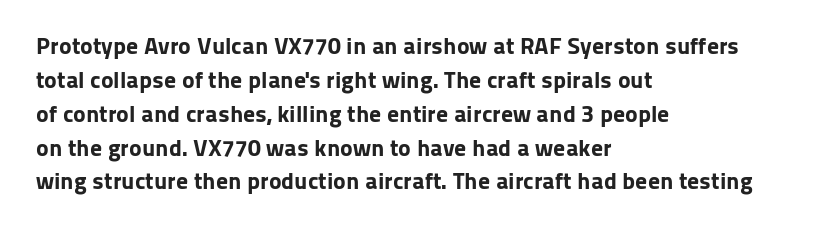
The image shows 24 px bold type, upright; set left-aligned, normal line spacing (1.41x), normal letter spacing, not underlined.
